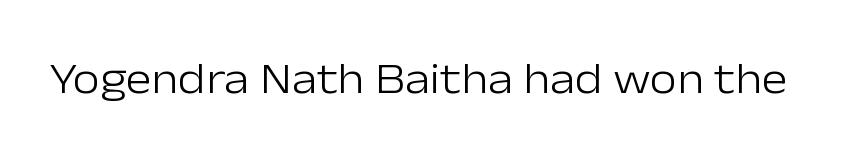
The passage shown is typed in a proportional face where columns would drift. In terms of letterform style, serifs are entirely absent. Decoration check: the copy has no underline. This is not heavy type; no bold has been used.
